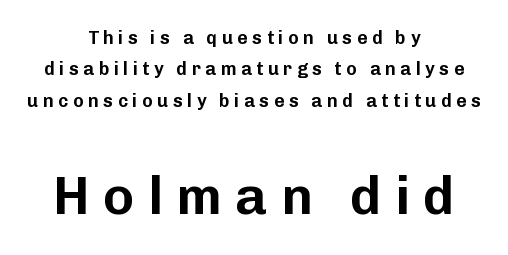
In CSS terms this would be text-align: center. A typesetter would call this proportional, since set widths differ per character. Descenders hang freely into open space. Serif or sans? Sans — the stroke terminals are bare. The type is letterspaced generously, with wide tracking.
